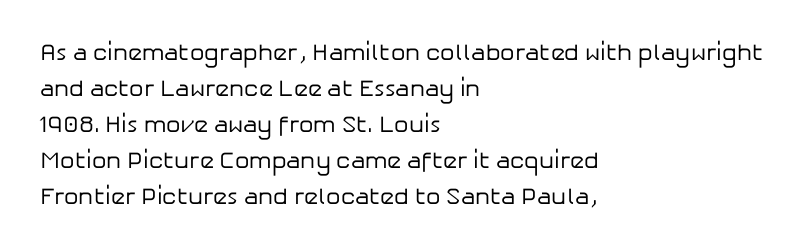
The image shows 23 px text type, upright; set left-aligned, normal line spacing (1.56x), normal letter spacing, not underlined.
